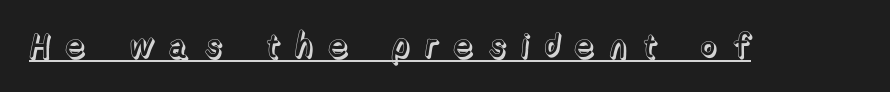
Q: Is the text italic (slanted)? A: Yes.
Q: Is the text underlined? A: Yes.
Q: Is the spacing between letters normal or unusually wide? A: Unusually wide.
Q: Width (condensed, normal, or wide)? A: Normal.
Q: x-height? A: Medium.
Q: Monospaced? A: No.
